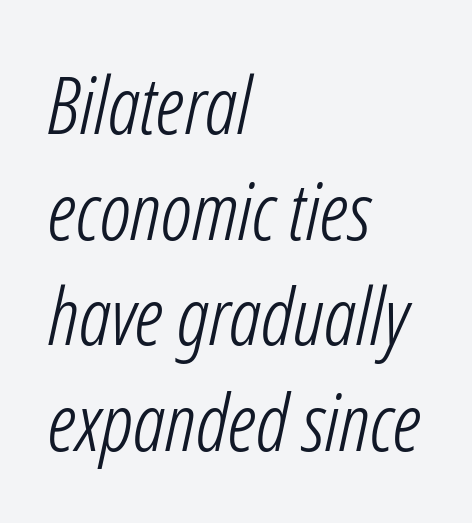
{"italic": "yes", "lean": "right", "slant_degrees": 12, "bold": "no", "weight": "light", "width": "condensed", "stroke_contrast": "low", "x_height": "medium", "monospaced": "no", "underline": "no", "align": "left", "line_spacing": "normal", "line_spacing_ratio": 1.32, "letter_spacing": "normal", "letter_spacing_em": 0.0, "glyph_px": 80}
